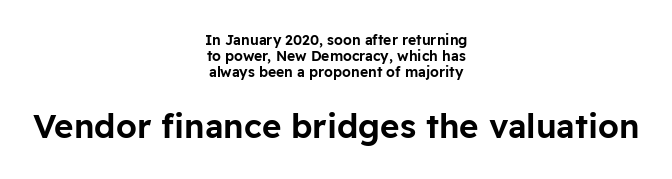
The image shows 33 px sans-serif type, upright; set centered, tight line spacing (1.14x), normal letter spacing, not underlined; the second (bottom) block is 2.36x larger; low stroke contrast and a medium x-height.
